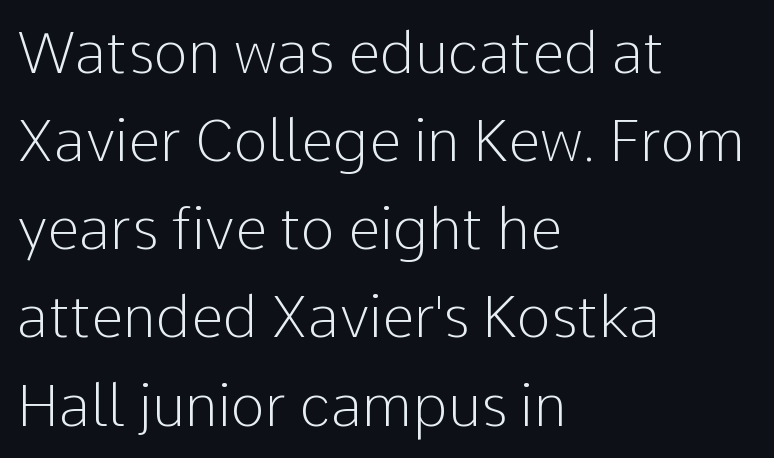
Q: Is the text bold? A: No.
Q: Is the text italic (slanted)? A: No, it is upright.
Q: Is the typeface a serif or a sans-serif typeface? A: Sans-serif.
Q: Is the text underlined? A: No.
Q: How is the paragraph aligned? A: Left-aligned.
Q: Is the spacing between letters normal or unusually wide? A: Normal.
Q: Is the spacing between lines tight, normal or loose? A: Normal.
Q: Width (condensed, normal, or wide)? A: Normal.
Q: Stroke contrast? A: Low.
Q: x-height? A: Medium.
Q: Monospaced? A: No.
